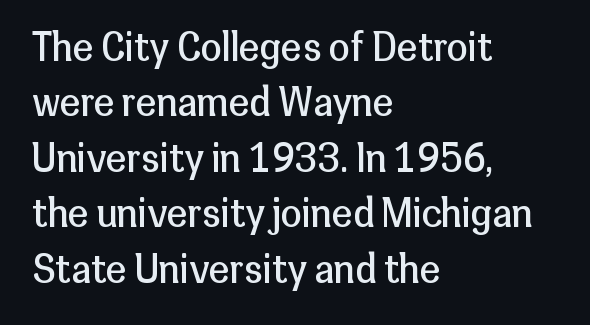
No letter is thick-stroked: the sample isn't bold. Unlike a traditional serif, this face leaves its strokes unadorned. The rendering uses natural spacing where letterforms have individual widths. Underline: absent. Tall strokes in this sample are plumb rather than angled.
